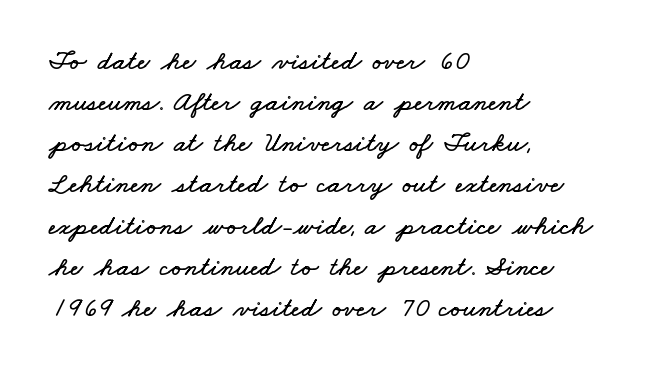
This sample has the flowing, uneven cadence of proportional lettering. The rendering anchors every line to the left-hand side. Just letters on the line, the space beneath them empty. Does the leading feel generous? No, just average. This rendering leaves character spacing at its baseline value.
